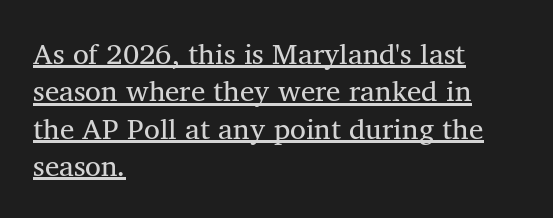
The image shows 29 px regular-weight serif type, upright; set left-aligned, normal line spacing (1.29x), normal letter spacing, underlined; medium stroke contrast and a medium x-height.
